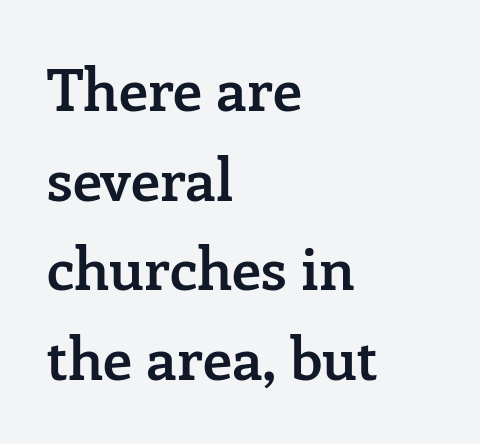
Q: Is the text bold? A: Semi-bold.
Q: Is the text italic (slanted)? A: No, it is upright.
Q: Is the typeface a serif or a sans-serif typeface? A: Serif.
Q: Is the text underlined? A: No.
Q: How is the paragraph aligned? A: Left-aligned.
Q: Is the spacing between letters normal or unusually wide? A: Normal.
Q: Is the spacing between lines tight, normal or loose? A: Normal.
Q: Width (condensed, normal, or wide)? A: Normal.
Q: Stroke contrast? A: Low.
Q: x-height? A: Medium.
Q: Monospaced? A: No.
